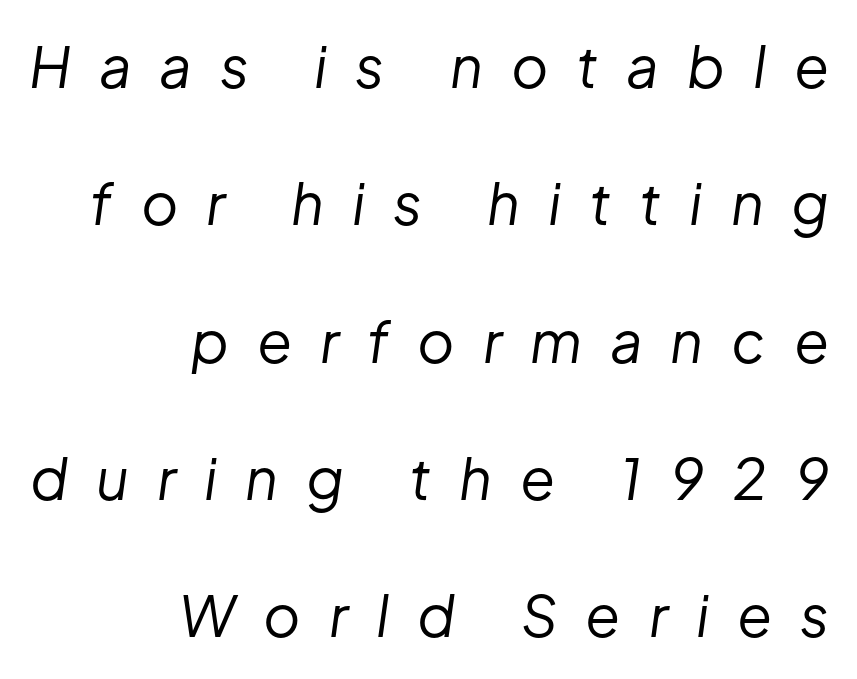
The image shows 57 px regular-weight type, italic (leaning right); set right-aligned, loose line spacing (2.41x), unusually wide letter spacing (+0.49 em), not underlined; low stroke contrast and a medium x-height.
